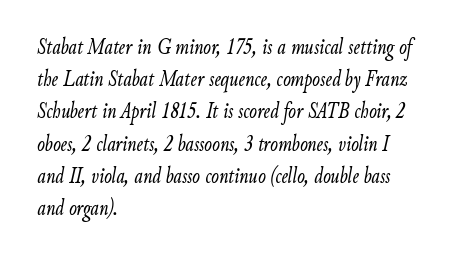
Q: Is the text bold? A: No.
Q: Is the text italic (slanted)? A: Yes, it leans right by about 9 degrees.
Q: Is the text underlined? A: No.
Q: How is the paragraph aligned? A: Left-aligned.
Q: Is the spacing between letters normal or unusually wide? A: Normal.
Q: Is the spacing between lines tight, normal or loose? A: Normal.
